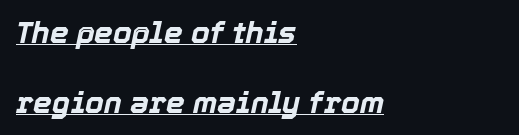
Q: Is the text bold? A: Yes.
Q: Is the text italic (slanted)? A: Yes, it leans right by about 12 degrees.
Q: Is the text underlined? A: Yes.
Q: How is the paragraph aligned? A: Left-aligned.
Q: Is the spacing between letters normal or unusually wide? A: Normal.
Q: Is the spacing between lines tight, normal or loose? A: Loose.
Q: Width (condensed, normal, or wide)? A: Normal.
Q: x-height? A: Medium.
Q: Monospaced? A: No.
